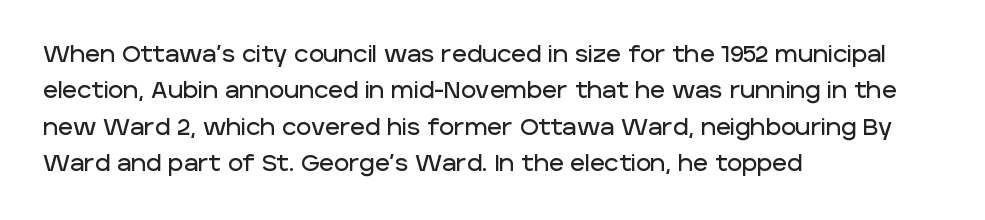
{"italic": "no", "underline": "no", "align": "left", "line_spacing": "normal", "line_spacing_ratio": 1.58, "letter_spacing": "normal", "letter_spacing_em": 0.0, "glyph_px": 23}
